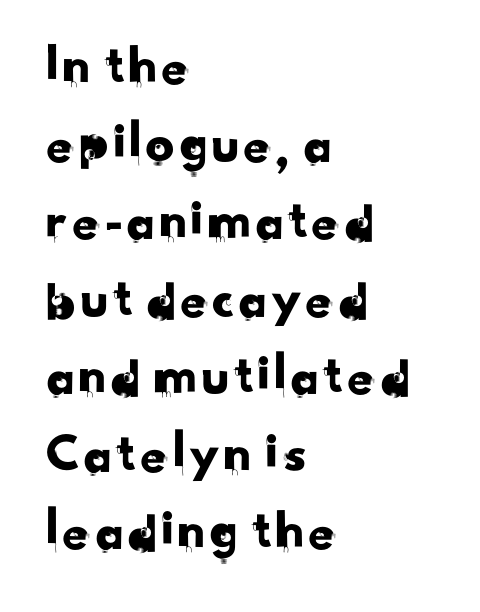
Q: Is the typeface a serif or a sans-serif typeface? A: Sans-serif.
Q: Is the text underlined? A: No.
Q: How is the paragraph aligned? A: Left-aligned.
Q: Is the spacing between letters normal or unusually wide? A: Normal.
Q: Is the spacing between lines tight, normal or loose? A: Normal.
Q: Width (condensed, normal, or wide)? A: Normal.
Q: Stroke contrast? A: Low.
Q: x-height? A: Small.
Q: Monospaced? A: No.
